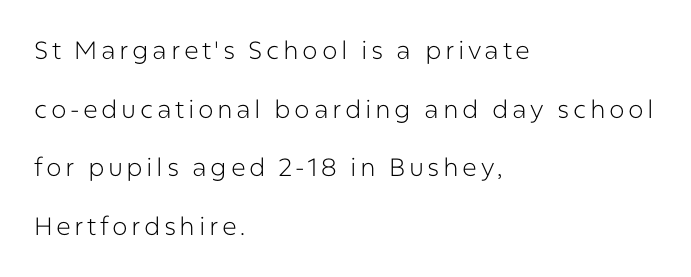
{"italic": "no", "bold": "no", "underline": "no", "align": "left", "line_spacing": "loose", "line_spacing_ratio": 2.35, "glyph_px": 25}
